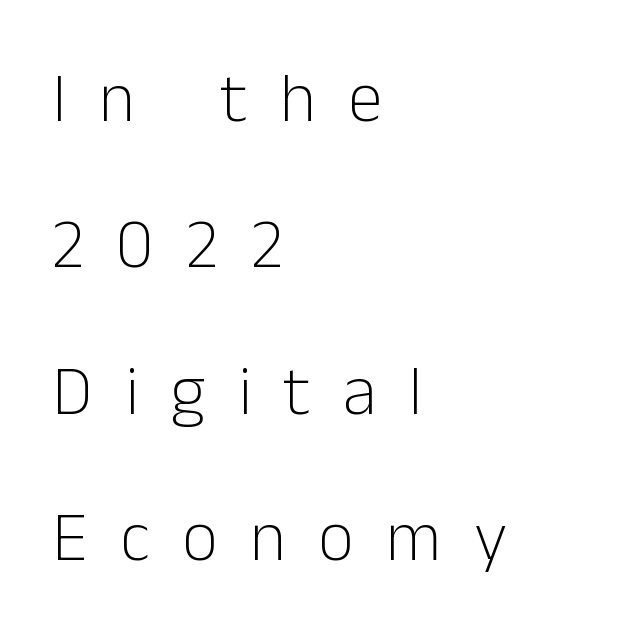
The passage shown stacks its lines with a broad gap. You can tell it's not italic because the verticals are truly vertical. All the whitespace from short lines collects on the right. The weight would be labelled regular, book, light, or lighter still.
